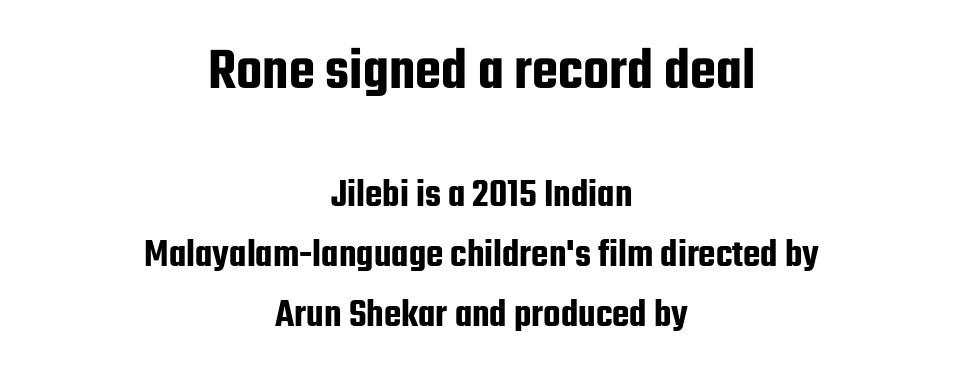
Q: Is the text italic (slanted)? A: No, it is upright.
Q: Is the typeface a serif or a sans-serif typeface? A: Sans-serif.
Q: Is the text underlined? A: No.
Q: How is the paragraph aligned? A: Centered.
Q: Is the spacing between letters normal or unusually wide? A: Normal.
Q: Is the spacing between lines tight, normal or loose? A: Normal.
Q: Which block of text is set in a larger size, the first (top) or the second (bottom)? A: The first (top) one.
Q: Width (condensed, normal, or wide)? A: Condensed.
Q: Stroke contrast? A: Low.
Q: x-height? A: Medium.
Q: Monospaced? A: No.
